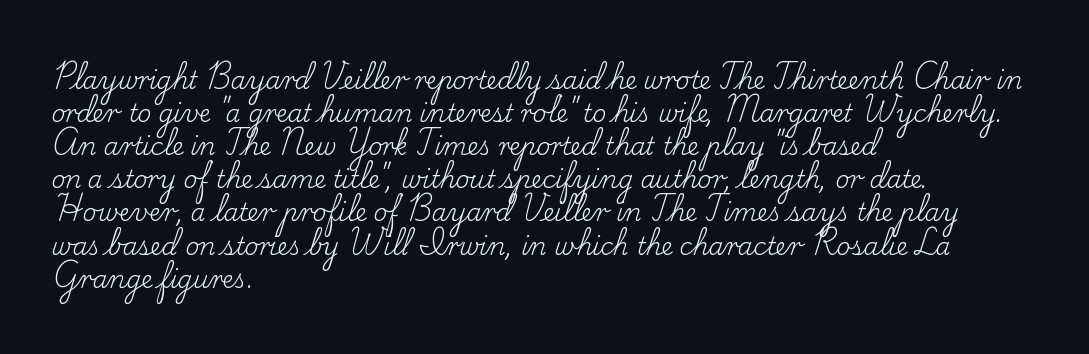
The image shows 24 px text type; set left-aligned, normal line spacing (1.38x), normal letter spacing, not underlined.
